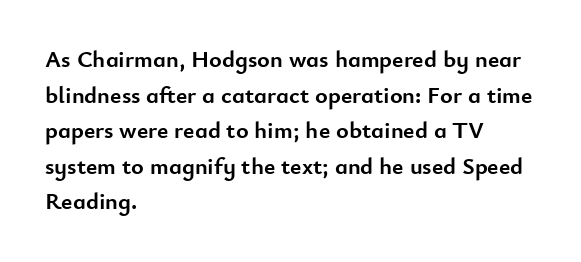
Its strokes are broad and dark, the hallmark of bold type. Short and long lines alike share a common starting point at left. Reading down the column, the eye jumps a familiar distance to each next line. Bare-footed words on every line.
